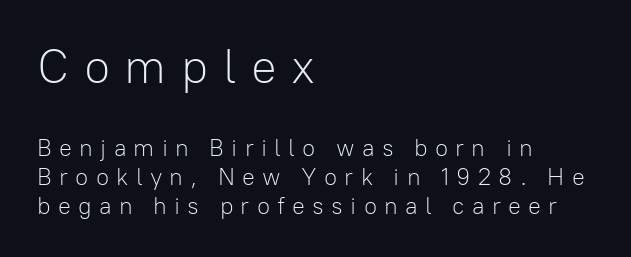
{"serif": "no", "italic": "no", "bold": "no", "weight": "light", "width": "normal", "stroke_contrast": "low", "x_height": "medium", "monospaced": "no", "underline": "no", "align": "left", "line_spacing_ratio": 1.2, "letter_spacing": "wide", "letter_spacing_em": 0.3, "larger_block": "first", "size_ratio": 2.0, "glyph_px": 48}
